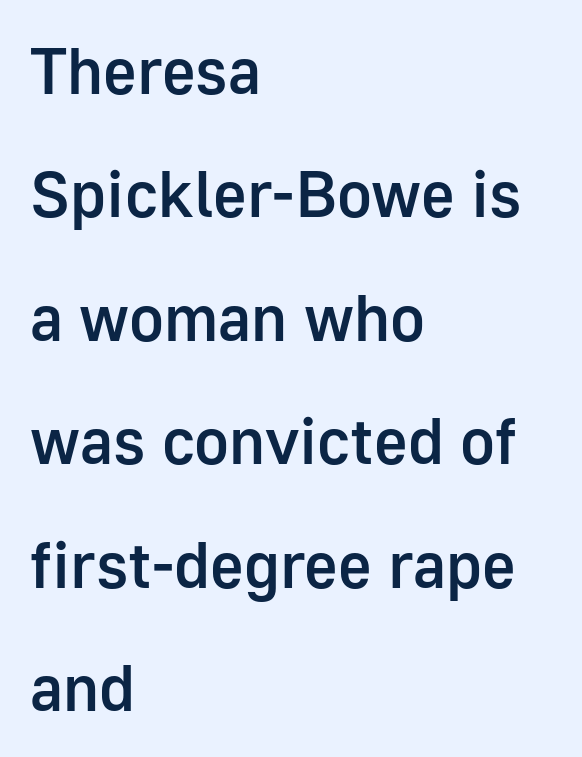
Q: Is the text bold? A: Semi-bold.
Q: Is the text italic (slanted)? A: No, it is upright.
Q: Is the typeface a serif or a sans-serif typeface? A: Sans-serif.
Q: Is the text underlined? A: No.
Q: How is the paragraph aligned? A: Left-aligned.
Q: Is the spacing between letters normal or unusually wide? A: Normal.
Q: Is the spacing between lines tight, normal or loose? A: Loose.
Q: Width (condensed, normal, or wide)? A: Normal.
Q: Stroke contrast? A: Low.
Q: x-height? A: Medium.
Q: Monospaced? A: No.
